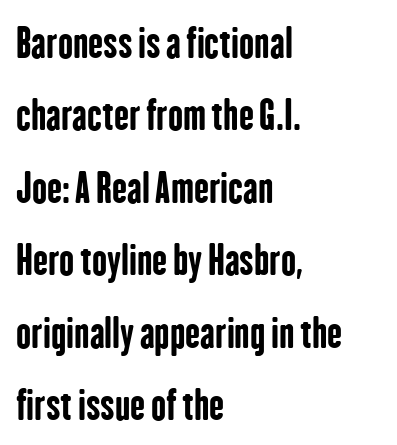
{"serif": "no", "italic": "no", "bold": "yes", "weight": "bold", "width": "condensed", "stroke_contrast": "low", "x_height": "medium", "monospaced": "no", "underline": "no", "align": "left", "line_spacing_ratio": 1.81, "letter_spacing": "normal", "letter_spacing_em": 0.0, "glyph_px": 40}
